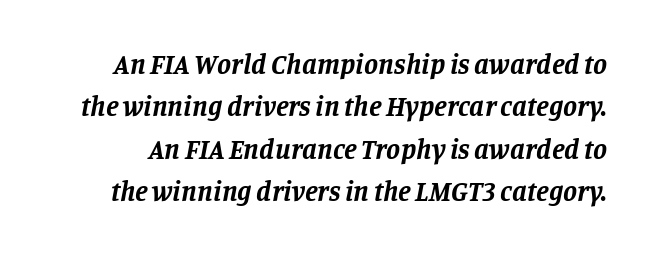
The gap between lines stays unmarked. The letters are slanted; this is an italic face. Strokes here are thick enough to call this a true bold. The rendering uses natural spacing where letterforms have individual widths. Nothing unusual about the tracking: characters are spaced as the font intends. The lines sit at an ordinary, default distance from one another.
